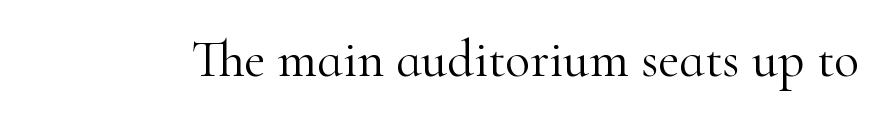
The image shows 52 px light serif type, upright; set normal letter spacing, not underlined; high stroke contrast and a small x-height.
